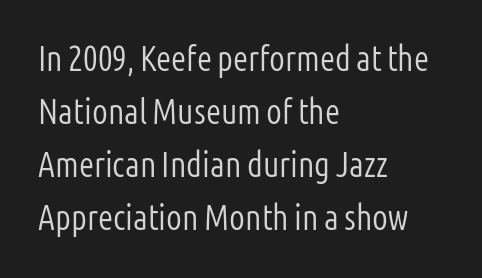
Q: Is the text bold? A: No.
Q: Is the text italic (slanted)? A: No, it is upright.
Q: Is the typeface a serif or a sans-serif typeface? A: Sans-serif.
Q: Is the text underlined? A: No.
Q: How is the paragraph aligned? A: Left-aligned.
Q: Is the spacing between letters normal or unusually wide? A: Normal.
Q: Is the spacing between lines tight, normal or loose? A: Normal.
Q: Width (condensed, normal, or wide)? A: Condensed.
Q: Stroke contrast? A: Low.
Q: x-height? A: Medium.
Q: Monospaced? A: No.
